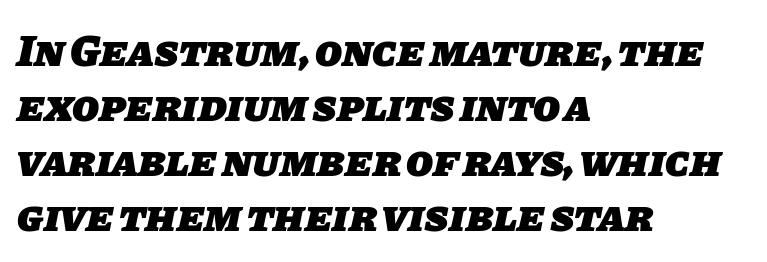
The image shows 44 px heavy type; set left-aligned, normal line spacing (1.25x), normal letter spacing, not underlined; low stroke contrast and a large x-height.
